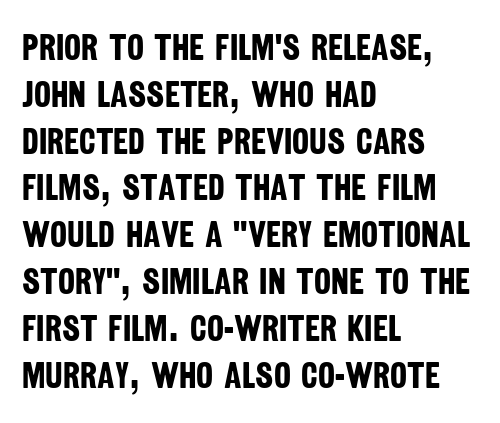
The image shows 36 px bold, condensed sans-serif type; set left-aligned, normal line spacing (1.3x), normal letter spacing, not underlined; low stroke contrast and a large x-height.
